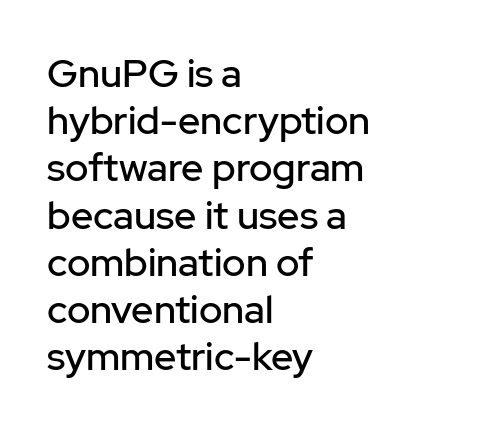
You could not count columns in this text — the font is proportionally spaced. The gap between lines stays unmarked. Quick note: not italic, upright. Short note: letters normally spaced. Alignment: flush left.
